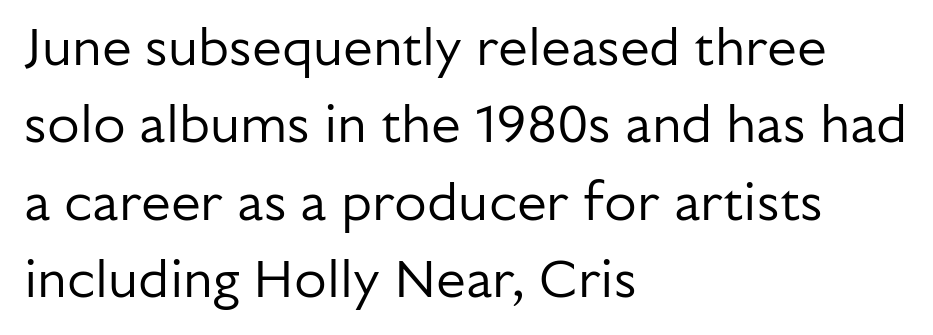
Q: Is the text bold? A: No.
Q: Is the text italic (slanted)? A: No, it is upright.
Q: Is the typeface a serif or a sans-serif typeface? A: Sans-serif.
Q: Is the text underlined? A: No.
Q: How is the paragraph aligned? A: Left-aligned.
Q: Is the spacing between letters normal or unusually wide? A: Normal.
Q: Is the spacing between lines tight, normal or loose? A: Normal.
Q: Width (condensed, normal, or wide)? A: Normal.
Q: Stroke contrast? A: Low.
Q: x-height? A: Medium.
Q: Monospaced? A: No.
